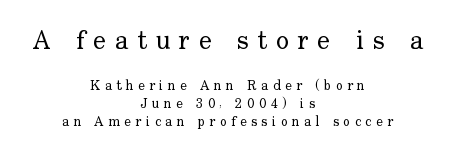
Q: Is the text bold? A: No.
Q: Is the text italic (slanted)? A: No, it is upright.
Q: Is the text underlined? A: No.
Q: How is the paragraph aligned? A: Centered.
Q: Is the spacing between letters normal or unusually wide? A: Unusually wide.
Q: Is the spacing between lines tight, normal or loose? A: Normal.
Q: Which block of text is set in a larger size, the first (top) or the second (bottom)? A: The first (top) one.
